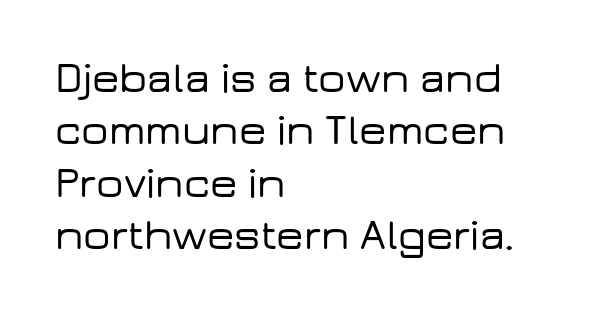
{"serif": "no", "italic": "no", "width": "wide", "stroke_contrast": "low", "x_height": "medium", "monospaced": "no", "underline": "no", "align": "left", "line_spacing_ratio": 1.22, "letter_spacing": "normal", "letter_spacing_em": 0.0, "glyph_px": 43}
